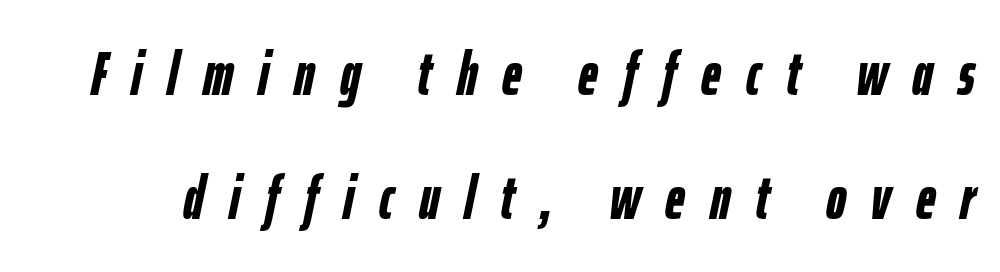
The image shows 61 px semibold, condensed type, italic (leaning right); set loose line spacing (2.04x), unusually wide letter spacing (+0.41 em), not underlined; low stroke contrast and a medium x-height.
